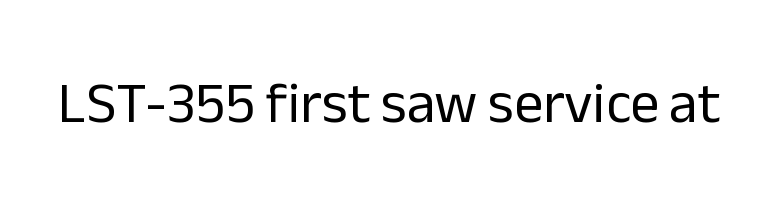
Q: Is the text bold? A: No.
Q: Is the text italic (slanted)? A: No, it is upright.
Q: Is the typeface a serif or a sans-serif typeface? A: Sans-serif.
Q: Is the text underlined? A: No.
Q: Is the spacing between letters normal or unusually wide? A: Normal.
Q: Width (condensed, normal, or wide)? A: Normal.
Q: Stroke contrast? A: Low.
Q: x-height? A: Medium.
Q: Monospaced? A: No.
